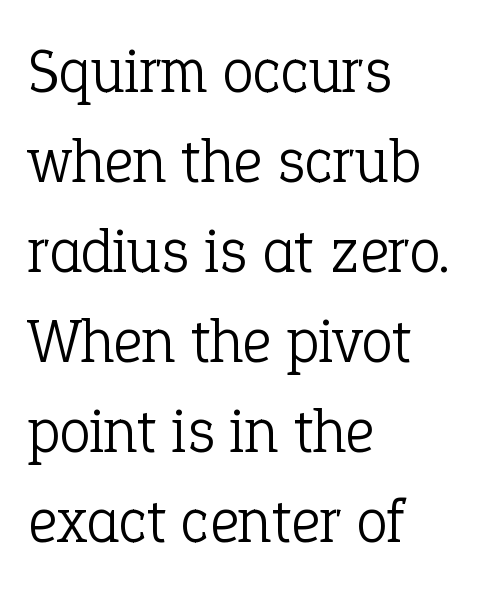
Letters rest on an invisible, unmarked baseline. Posture: vertical. Typographically, this falls in the serif category. Proportional: the letters do not fall into vertical columns. Characters follow at the spacing the type designer built in.
